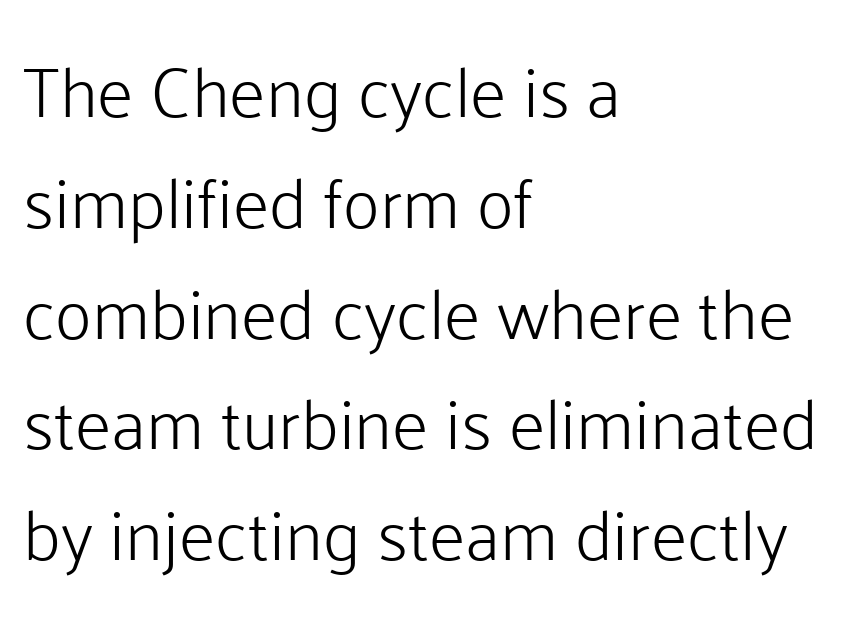
Q: Is the text bold? A: No.
Q: Is the text italic (slanted)? A: No, it is upright.
Q: Is the typeface a serif or a sans-serif typeface? A: Sans-serif.
Q: Is the text underlined? A: No.
Q: How is the paragraph aligned? A: Left-aligned.
Q: Is the spacing between letters normal or unusually wide? A: Normal.
Q: Is the spacing between lines tight, normal or loose? A: Normal.
Q: Width (condensed, normal, or wide)? A: Normal.
Q: Stroke contrast? A: Low.
Q: x-height? A: Medium.
Q: Monospaced? A: No.
